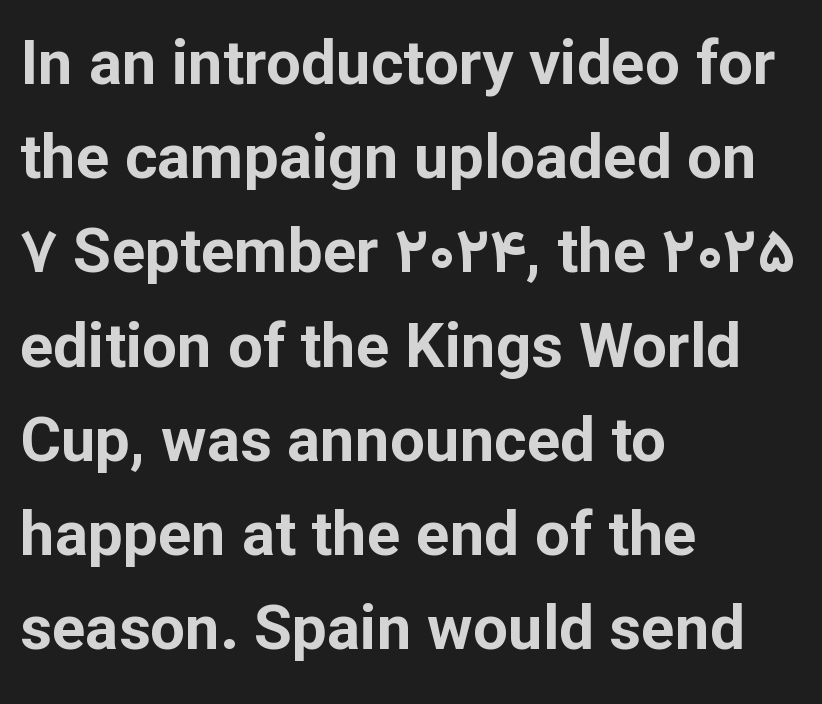
Look at the tracking — it's just the regular setting, nothing added. Where is the straight margin? On the left. This is sans-serif lettering, the kind often seen on screens and signage. Beneath every word, the page is bare. The lettering stays uniformly vertical, giving the passage a roman look. In terms of leading, this rendering sits right in the middle.
